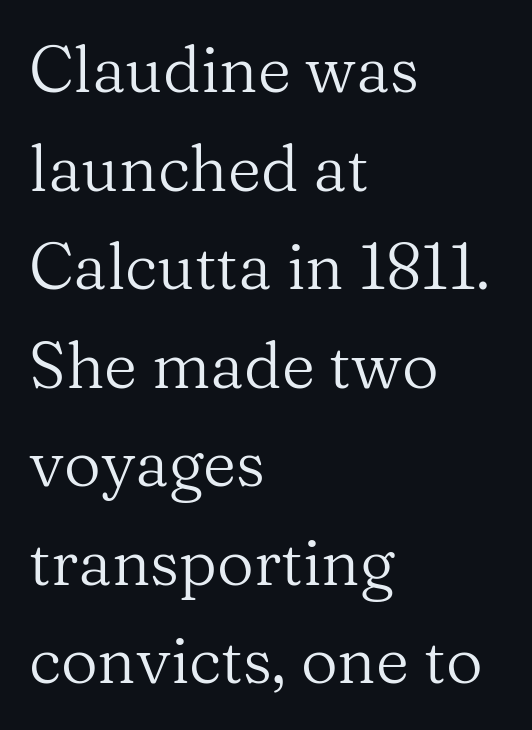
Q: Is the text bold? A: No.
Q: Is the text italic (slanted)? A: No, it is upright.
Q: Is the typeface a serif or a sans-serif typeface? A: Serif.
Q: Is the text underlined? A: No.
Q: How is the paragraph aligned? A: Left-aligned.
Q: Is the spacing between letters normal or unusually wide? A: Normal.
Q: Is the spacing between lines tight, normal or loose? A: Normal.
Q: Width (condensed, normal, or wide)? A: Normal.
Q: Stroke contrast? A: Medium.
Q: x-height? A: Medium.
Q: Monospaced? A: No.
